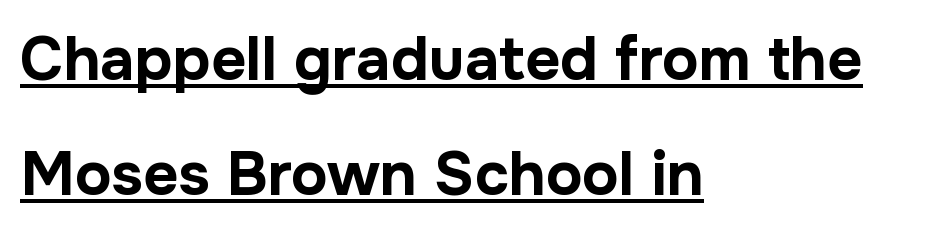
The image shows 61 px bold sans-serif type, upright; set left-aligned, line spacing 1.88x, normal letter spacing, underlined; low stroke contrast and a medium x-height.
